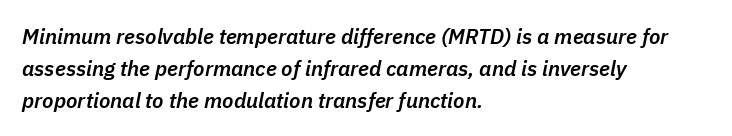
Line beginnings align vertically; line endings do not. Plain, unruled lines of type. Would a proofreader flag this as italicized? Yes. Emphasis by weight is partial: semibold. Line spacing here is normal.
